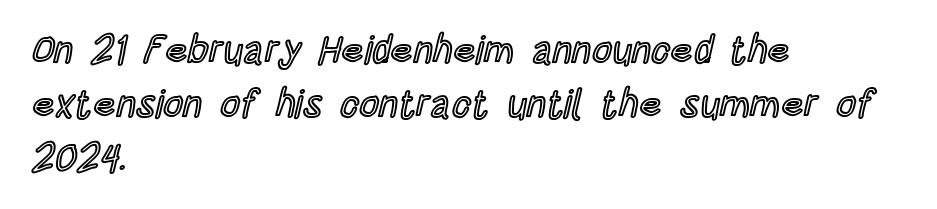
Is this a fixed-width face? No — the glyphs have proportional, varying widths. Unmarked baselines from the first word to the last. The setting favours the left margin, as ordinary paragraphs usually do. The face used here is rendered with its standard letterfit.
